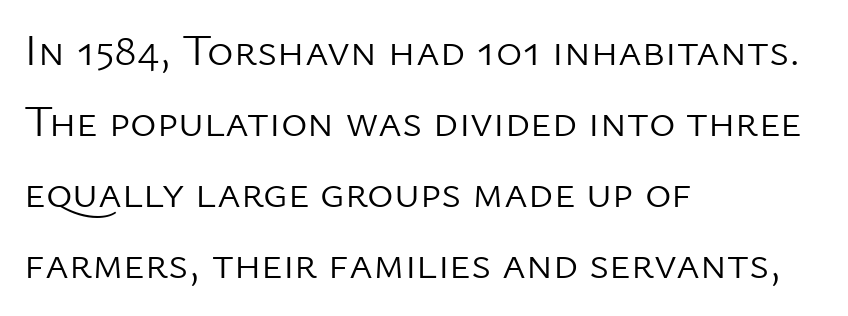
The image shows 45 px light sans-serif type, upright; set left-aligned, normal line spacing (1.58x), normal letter spacing, not underlined; low stroke contrast and a medium x-height.
